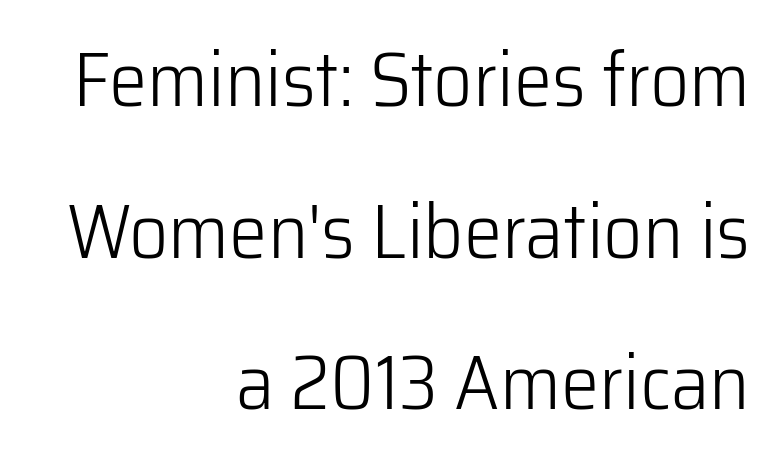
{"serif": "no", "italic": "no", "bold": "no", "weight": "light", "width": "normal", "stroke_contrast": "low", "x_height": "medium", "monospaced": "no", "underline": "no", "align": "right", "line_spacing": "loose", "line_spacing_ratio": 1.97, "letter_spacing": "normal", "letter_spacing_em": 0.0, "glyph_px": 77}
